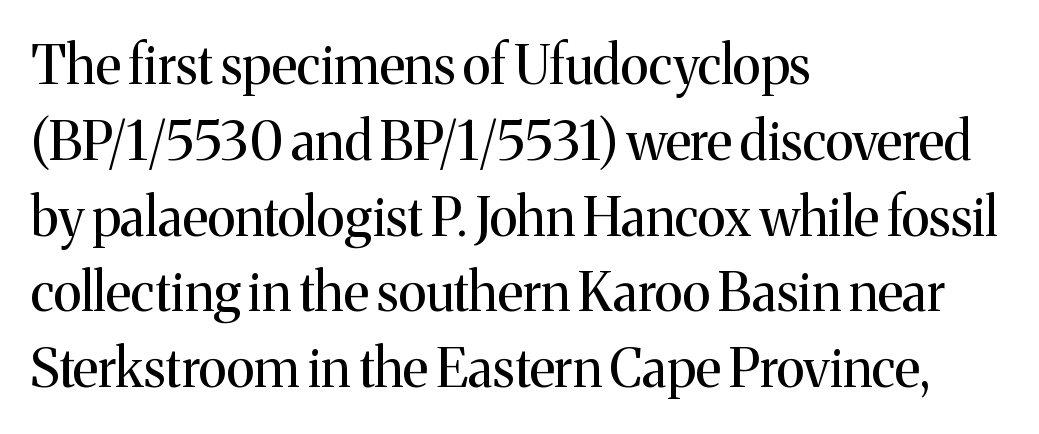
Q: Is the text bold? A: No.
Q: Is the text italic (slanted)? A: No, it is upright.
Q: Is the typeface a serif or a sans-serif typeface? A: Serif.
Q: Is the text underlined? A: No.
Q: How is the paragraph aligned? A: Left-aligned.
Q: Is the spacing between letters normal or unusually wide? A: Normal.
Q: Is the spacing between lines tight, normal or loose? A: Normal.
Q: Width (condensed, normal, or wide)? A: Normal.
Q: Stroke contrast? A: Medium.
Q: x-height? A: Medium.
Q: Monospaced? A: No.
